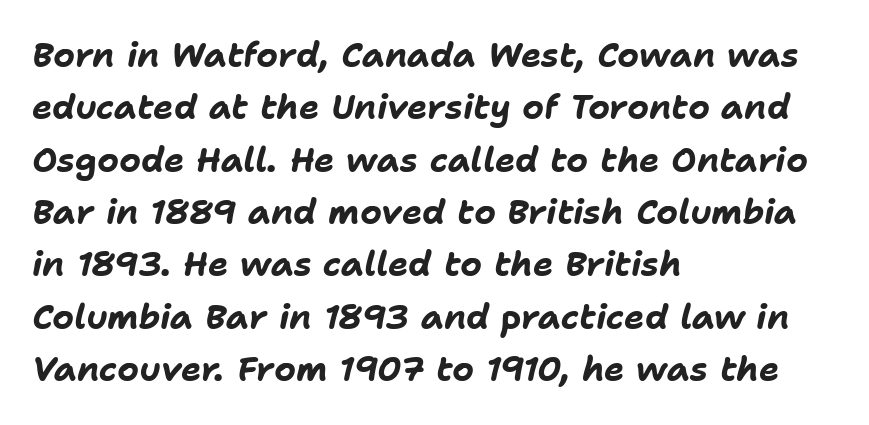
The image shows 34 px bold type, italic (leaning right); set left-aligned, normal line spacing (1.54x), normal letter spacing, not underlined; low stroke contrast and a medium x-height.
